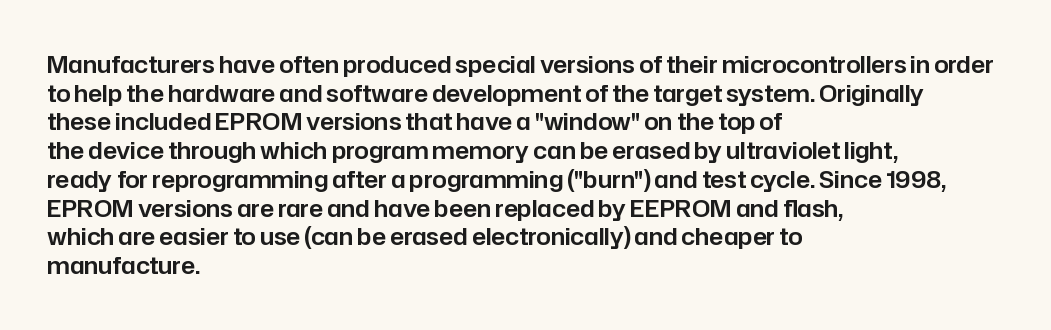
The image shows 23 px text type, upright; set left-aligned, normal line spacing (1.25x), normal letter spacing, not underlined.
